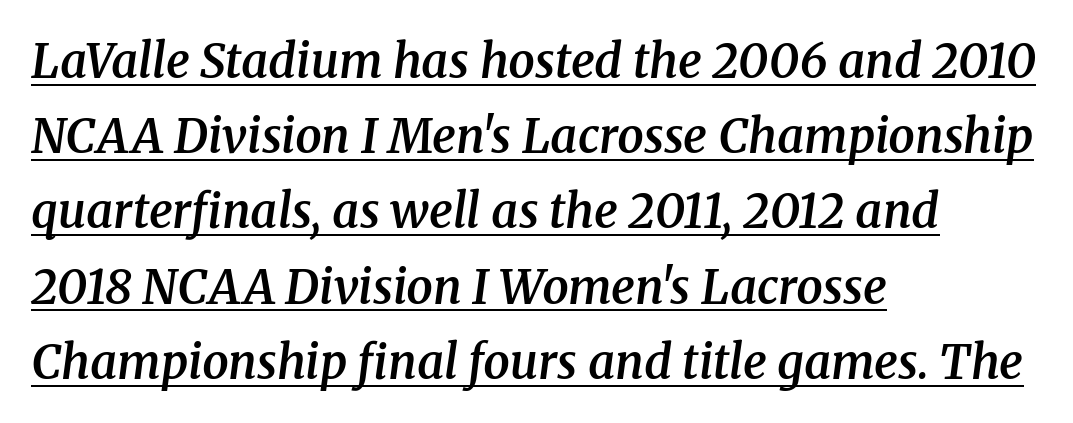
{"serif": "yes", "italic": "yes", "lean": "right", "slant_degrees": 8, "bold": "semi", "weight": "semibold", "width": "normal", "stroke_contrast": "medium", "x_height": "medium", "monospaced": "no", "underline": "yes", "align": "left", "line_spacing": "normal", "line_spacing_ratio": 1.6, "letter_spacing": "normal", "letter_spacing_em": 0.0, "glyph_px": 47}
